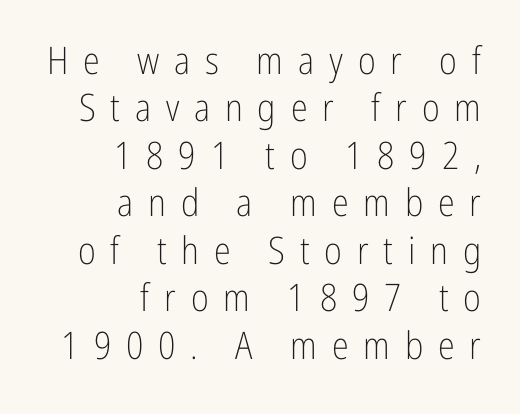
The image shows 38 px light, condensed sans-serif type, upright; set right-aligned, normal line spacing (1.25x), unusually wide letter spacing (+0.39 em), not underlined; low stroke contrast and a medium x-height.
